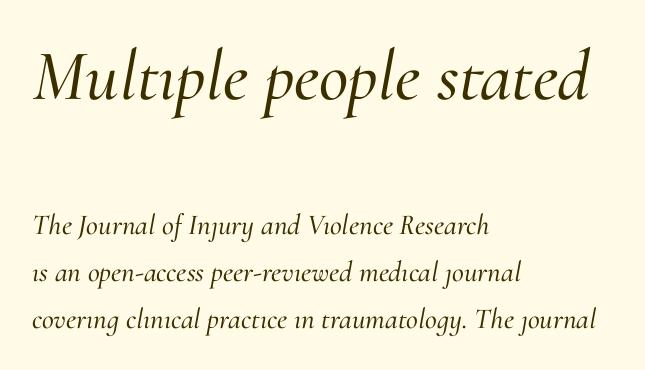
Q: Is the text italic (slanted)? A: Yes, it leans right by about 10 degrees.
Q: Is the typeface a serif or a sans-serif typeface? A: Serif.
Q: Is the text underlined? A: No.
Q: How is the paragraph aligned? A: Left-aligned.
Q: Is the spacing between letters normal or unusually wide? A: Normal.
Q: Is the spacing between lines tight, normal or loose? A: Normal.
Q: Which block of text is set in a larger size, the first (top) or the second (bottom)? A: The first (top) one.
Q: Width (condensed, normal, or wide)? A: Normal.
Q: Stroke contrast? A: Medium.
Q: x-height? A: Small.
Q: Monospaced? A: No.
